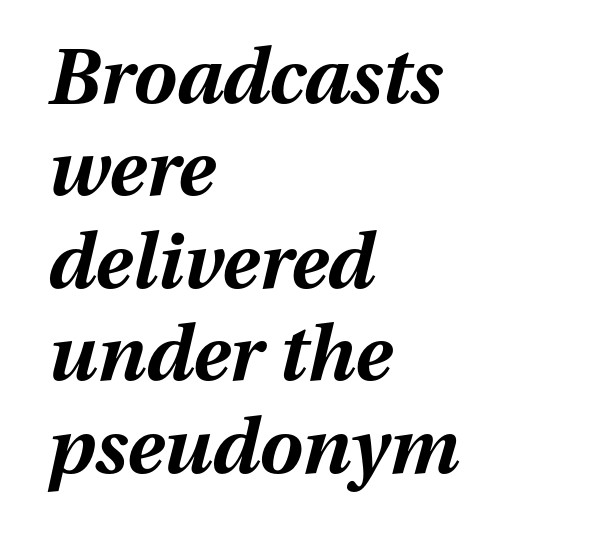
Type without underlining. Character widths vary here, with narrow letters taking less room than wide ones. Spacing between characters is what you'd get straight out of the box. Heavy-handed strokes throughout: this text is bold. The rendering anchors every line to the left-hand side. The typography opts for an oblique posture over an upright one.
